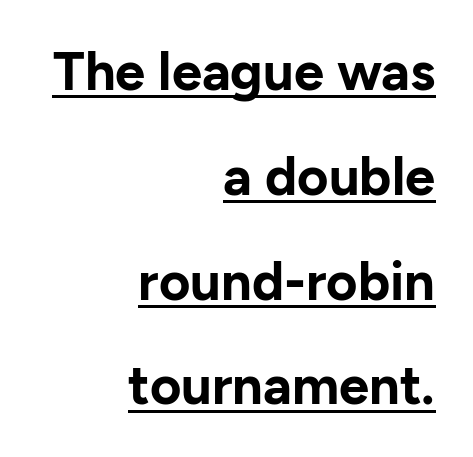
Q: Is the text bold? A: Yes.
Q: Is the text italic (slanted)? A: No, it is upright.
Q: Is the typeface a serif or a sans-serif typeface? A: Sans-serif.
Q: Is the text underlined? A: Yes.
Q: How is the paragraph aligned? A: Right-aligned.
Q: Is the spacing between letters normal or unusually wide? A: Normal.
Q: Is the spacing between lines tight, normal or loose? A: Loose.
Q: Width (condensed, normal, or wide)? A: Normal.
Q: Stroke contrast? A: Low.
Q: x-height? A: Medium.
Q: Monospaced? A: No.
